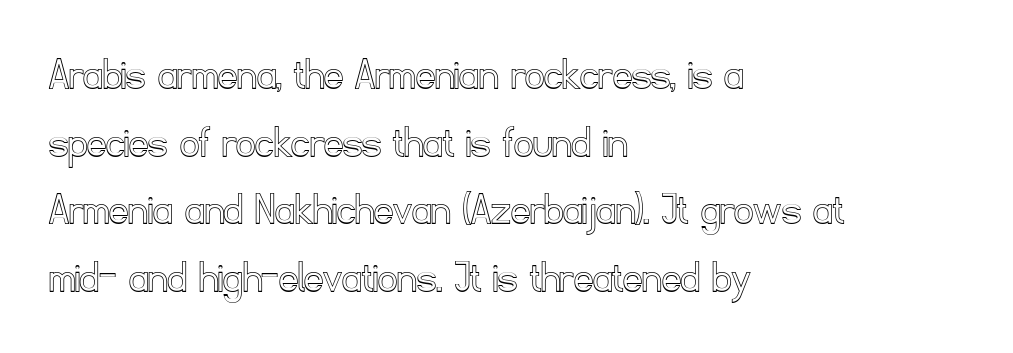
{"italic": "no", "width": "normal", "x_height": "small", "monospaced": "no", "underline": "no", "align": "left", "line_spacing": "normal", "line_spacing_ratio": 1.44, "letter_spacing": "normal", "letter_spacing_em": 0.0, "glyph_px": 47}
